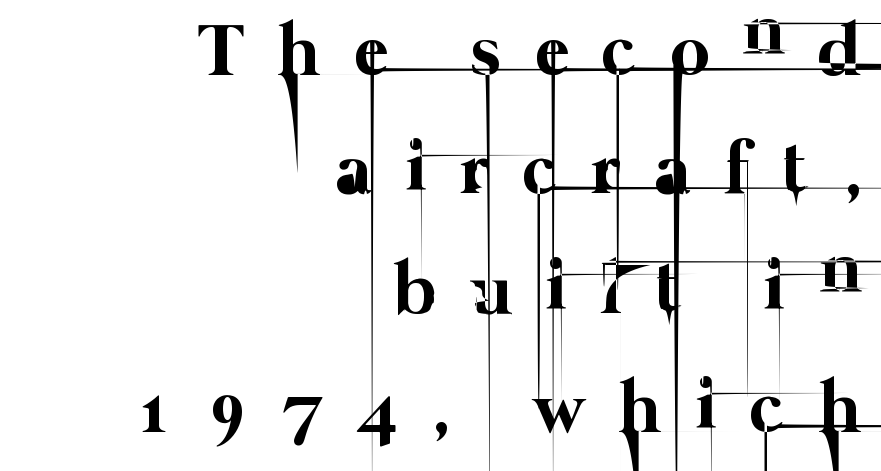
The image shows 74 px thin type; set right-aligned, normal line spacing (1.61x), unusually wide letter spacing (+0.46 em), not underlined; low stroke contrast and a medium x-height.
